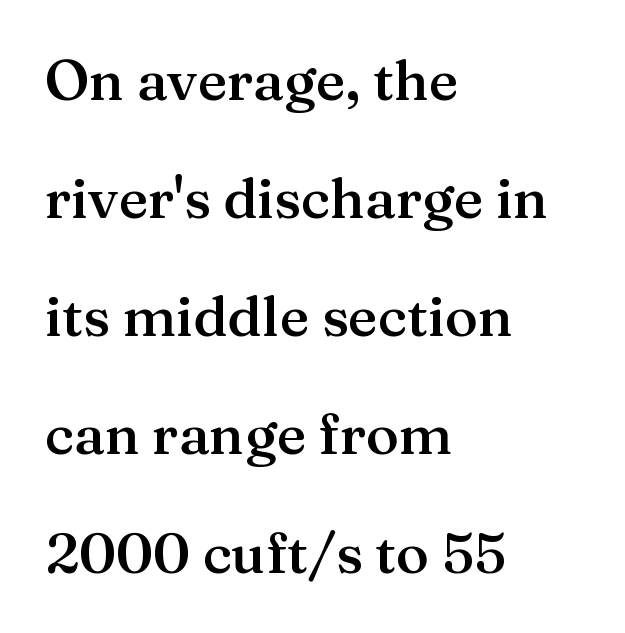
Airy leading. Look at the tracking — it's just the regular setting, nothing added. The zone under the glyphs is completely vacant. Typographically, this falls in the serif category.
